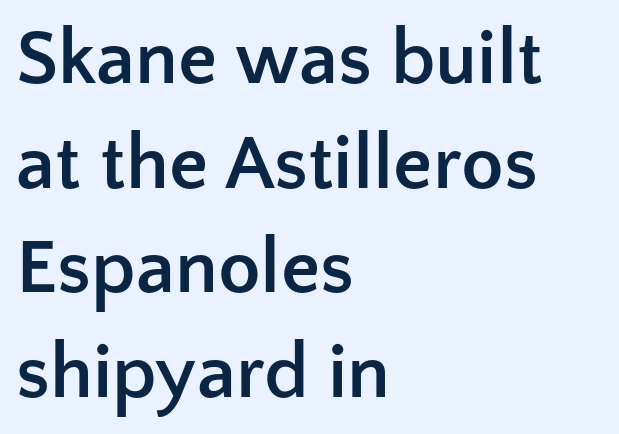
Rows of type keep a routine distance in the vertical direction. Tall strokes in this sample are plumb rather than angled. Glance below the letters and you will spot only blank space. Proportional: the letters do not fall into vertical columns. These lines keep a tight, regular rhythm from letter to letter. Caption: bold face, heavy strokes.
